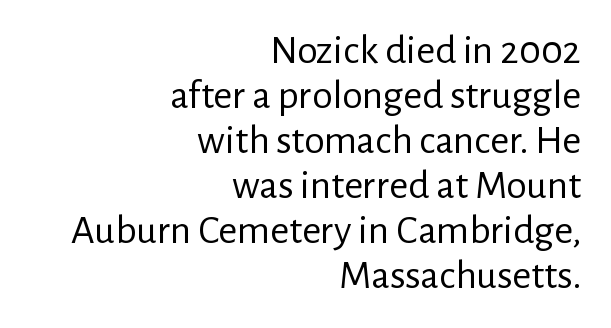
Letterform terminals end flat and unadorned throughout the passage. Line endings align vertically; line beginnings do not. The zone under the glyphs is completely vacant. Notice how the stems are strictly vertical — no italics here. Interline gaps are noticeably narrow in this sample. Stems here are at most as thick as an everyday book face.
